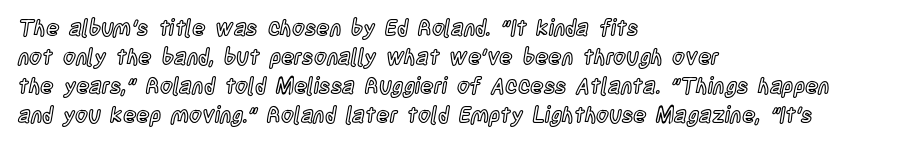
The image shows 22 px text type; set left-aligned, normal line spacing (1.32x), normal letter spacing, not underlined.
